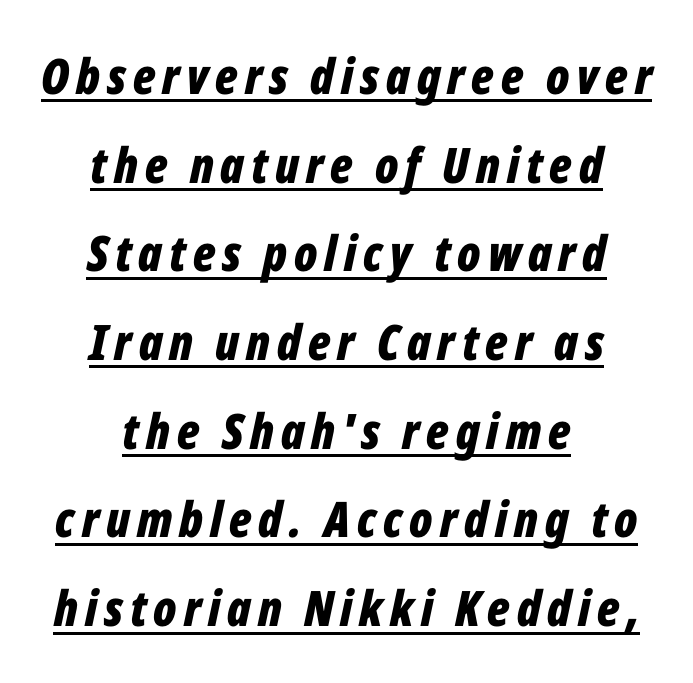
{"italic": "yes", "lean": "right", "slant_degrees": 12, "bold": "yes", "weight": "bold", "width": "condensed", "stroke_contrast": "low", "x_height": "medium", "monospaced": "no", "underline": "yes", "align": "center", "line_spacing_ratio": 1.81, "glyph_px": 49}
